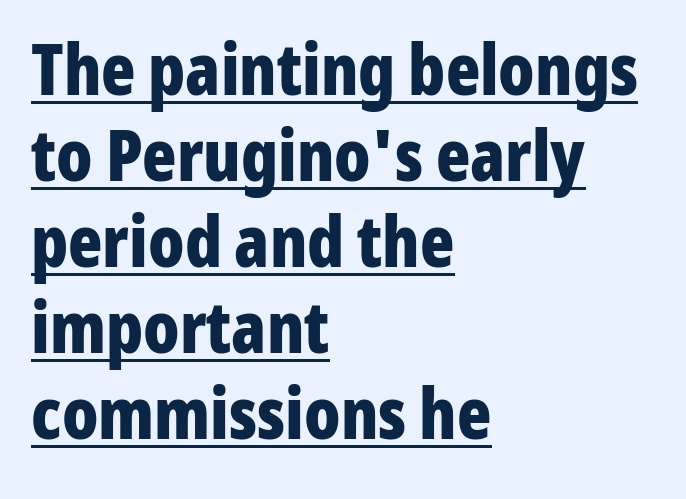
The image shows 71 px bold, condensed sans-serif type, upright; set left-aligned, line spacing 1.21x, normal letter spacing, underlined; low stroke contrast and a medium x-height.
